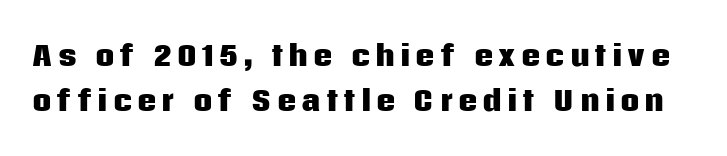
Descender tails drop into unmarked territory. Stroke thickness is high; the sample reads as a true bold. Whoever set this chose a conventional vertical rhythm. A typesetter would mark this as roman, not italic.
